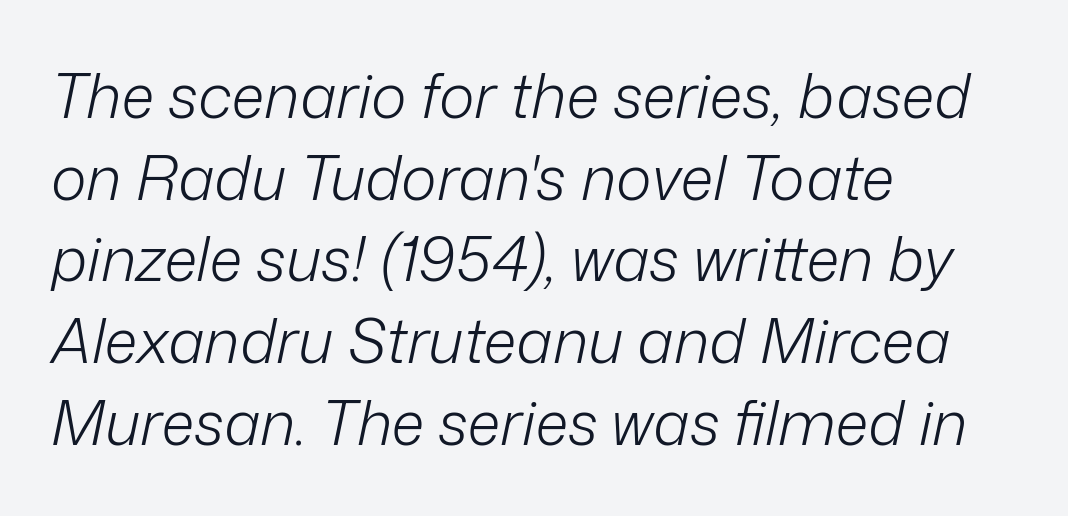
{"italic": "yes", "lean": "right", "slant_degrees": 12, "bold": "no", "weight": "light", "width": "normal", "stroke_contrast": "low", "x_height": "medium", "monospaced": "no", "underline": "no", "align": "left", "line_spacing": "normal", "line_spacing_ratio": 1.34, "letter_spacing": "normal", "letter_spacing_em": 0.0, "glyph_px": 61}
